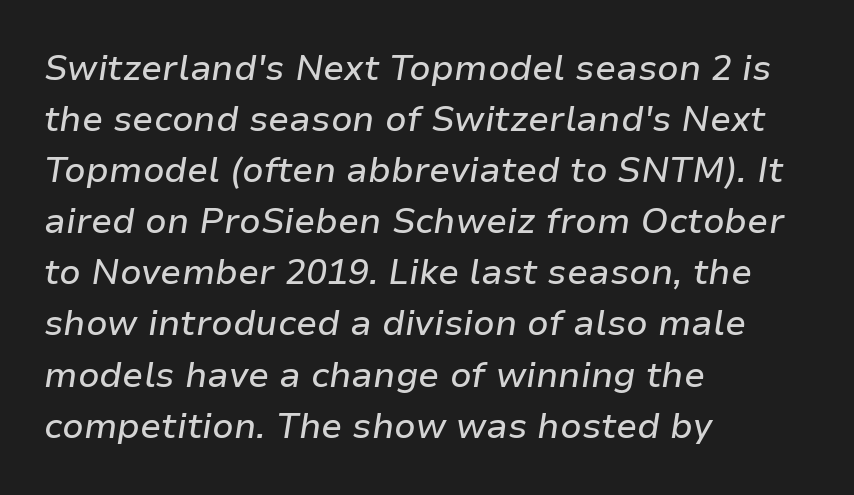
{"italic": "yes", "lean": "right", "slant_degrees": 9, "width": "normal", "stroke_contrast": "low", "x_height": "medium", "monospaced": "no", "underline": "no", "align": "left", "line_spacing": "normal", "line_spacing_ratio": 1.46, "letter_spacing": "normal", "letter_spacing_em": 0.0, "glyph_px": 35}
